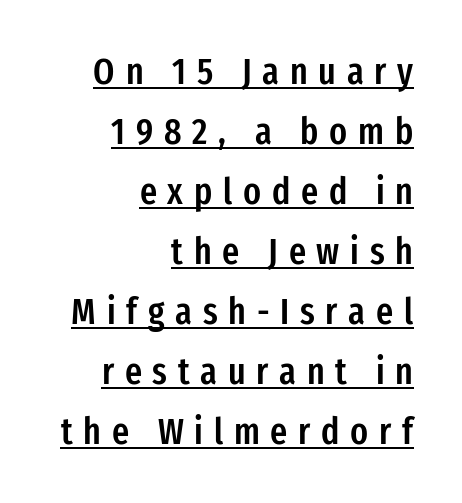
{"serif": "no", "italic": "no", "bold": "semi", "weight": "semibold", "width": "condensed", "stroke_contrast": "low", "x_height": "medium", "monospaced": "no", "underline": "yes", "align": "right", "line_spacing": "normal", "line_spacing_ratio": 1.62, "letter_spacing": "wide", "letter_spacing_em": 0.29, "glyph_px": 37}
